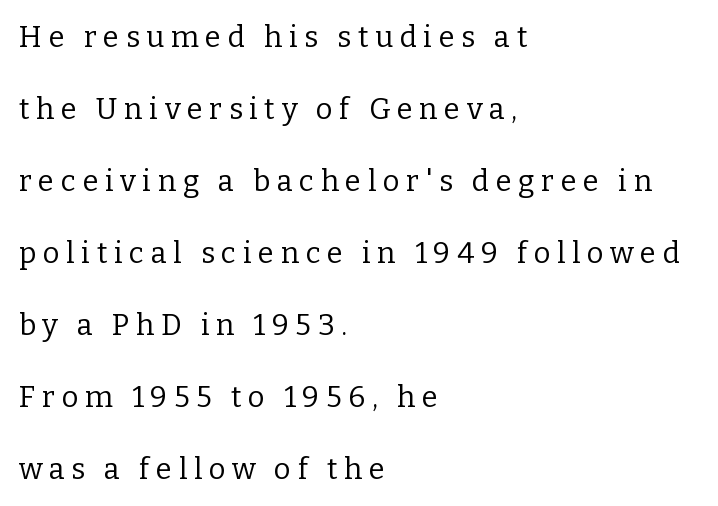
Tall strokes in this sample are plumb rather than angled. The rag falls on the right side of this text block. To sum up the face: it has serifs. A typesetter would call this proportional, since set widths differ per character. If you measured baseline to baseline, you'd find a long distance. Type without underlining.
